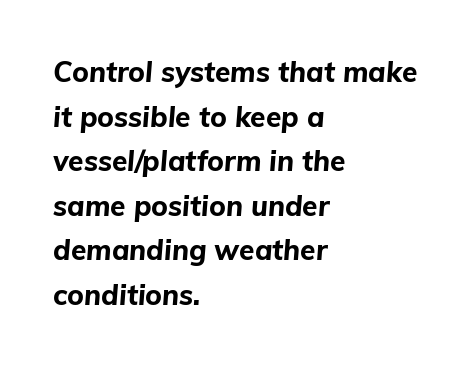
{"italic": "yes", "lean": "right", "slant_degrees": 5, "bold": "yes", "weight": "bold", "width": "normal", "stroke_contrast": "low", "x_height": "medium", "monospaced": "no", "underline": "no", "align": "left", "line_spacing": "normal", "line_spacing_ratio": 1.59, "letter_spacing": "normal", "letter_spacing_em": 0.0, "glyph_px": 28}
